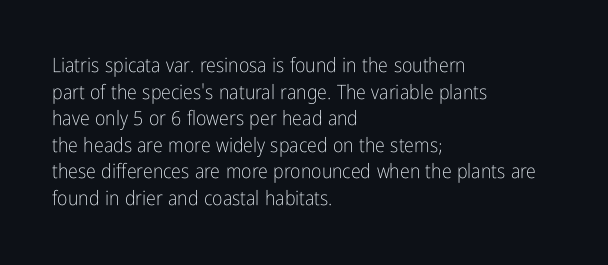
Does the copy run flush right? No — it runs flush left. The block of text has a typical density, with ordinary space between rows. This sample uses plain, unmodified letter spacing. The zone under the glyphs is completely vacant. A roman cut, with each character standing at attention. Stem width sits at or under what a default text font uses.
